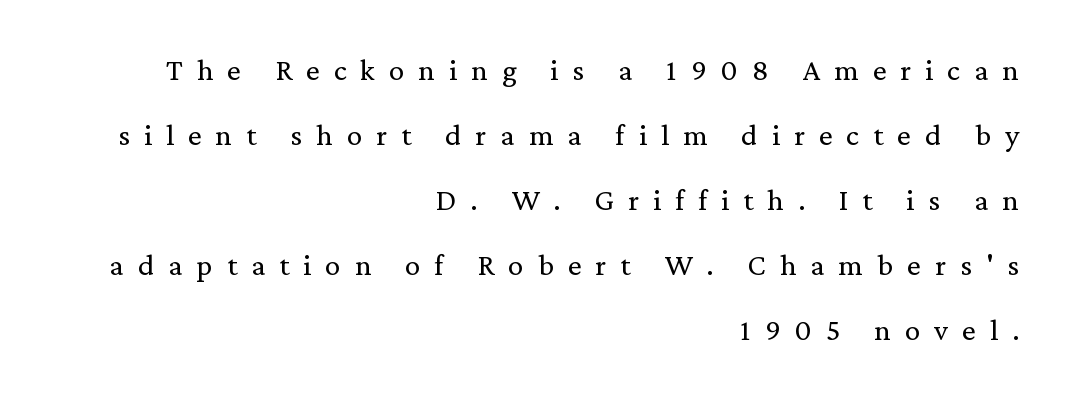
Q: Is the text bold? A: No.
Q: Is the text italic (slanted)? A: No, it is upright.
Q: Is the typeface a serif or a sans-serif typeface? A: Serif.
Q: Is the text underlined? A: No.
Q: How is the paragraph aligned? A: Right-aligned.
Q: Is the spacing between letters normal or unusually wide? A: Unusually wide.
Q: Is the spacing between lines tight, normal or loose? A: Loose.
Q: Width (condensed, normal, or wide)? A: Normal.
Q: Stroke contrast? A: Medium.
Q: x-height? A: Medium.
Q: Monospaced? A: No.
